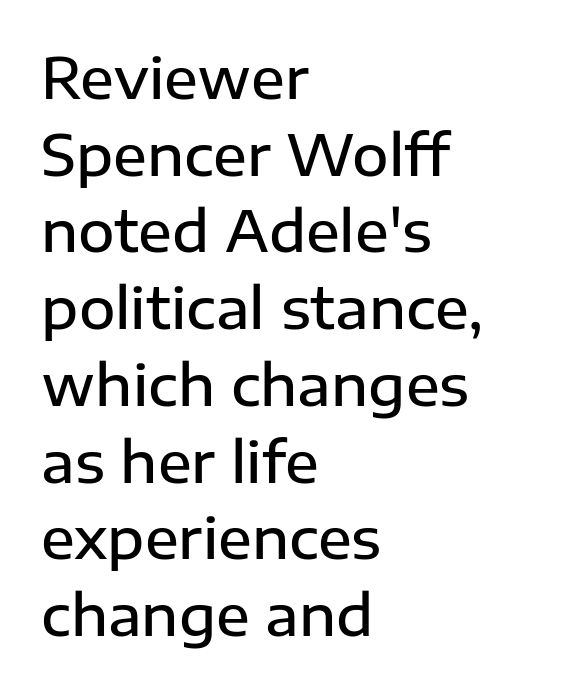
Classification — sans serif. The rendering uses a moderate line-height, typical for paragraphs. The characters look somewhat weighty, a semibold short of true bold. Compared with a centered layout, this one pins lines to the left instead. Rendered with straight, roman letterforms.
